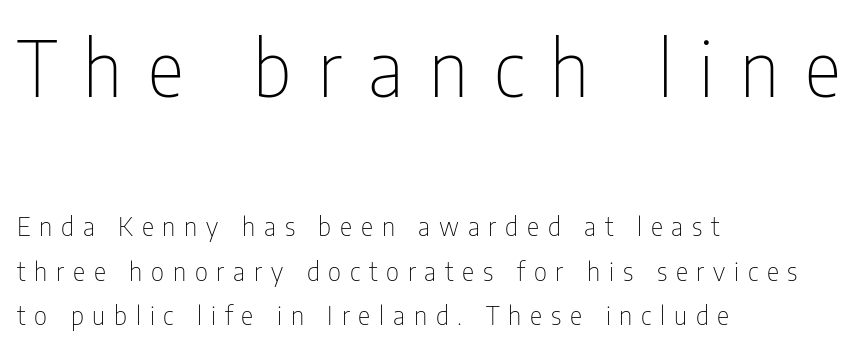
Q: Is the text bold? A: No.
Q: Is the text italic (slanted)? A: No, it is upright.
Q: Is the typeface a serif or a sans-serif typeface? A: Sans-serif.
Q: Is the text underlined? A: No.
Q: How is the paragraph aligned? A: Left-aligned.
Q: Is the spacing between letters normal or unusually wide? A: Unusually wide.
Q: Is the spacing between lines tight, normal or loose? A: Normal.
Q: Which block of text is set in a larger size, the first (top) or the second (bottom)? A: The first (top) one.
Q: Width (condensed, normal, or wide)? A: Condensed.
Q: Stroke contrast? A: Low.
Q: x-height? A: Medium.
Q: Monospaced? A: No.
